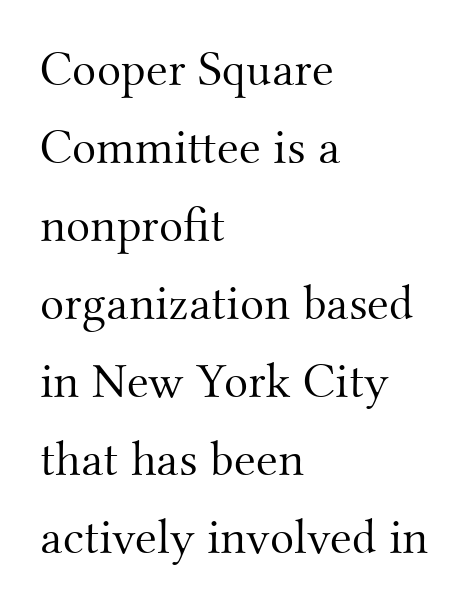
The image shows 50 px light serif type, upright; set left-aligned, normal line spacing (1.56x), normal letter spacing, not underlined; medium stroke contrast and a small x-height.
